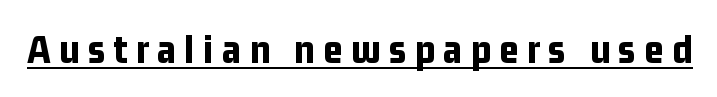
{"serif": "no", "italic": "no", "bold": "yes", "weight": "bold", "width": "condensed", "stroke_contrast": "low", "x_height": "medium", "monospaced": "no", "underline": "yes", "letter_spacing": "wide", "letter_spacing_em": 0.2, "glyph_px": 42}
